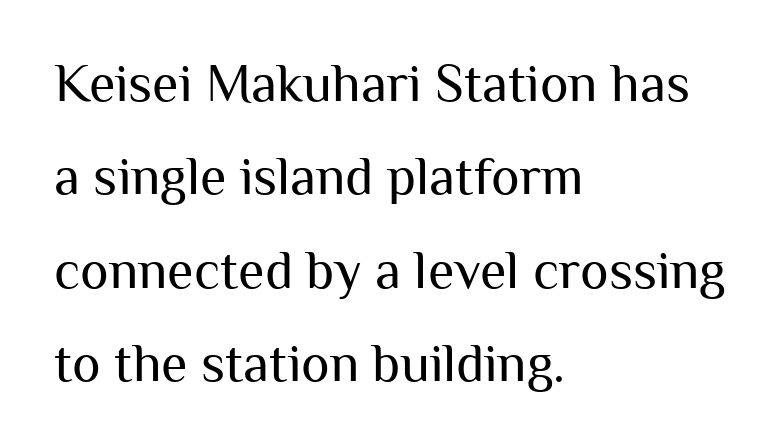
The image shows 54 px regular-weight sans-serif type, upright; set left-aligned, line spacing 1.73x, normal letter spacing, not underlined; medium stroke contrast and a medium x-height.
